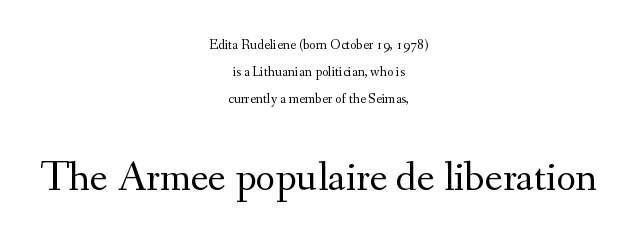
Q: Is the text bold? A: No.
Q: Is the text italic (slanted)? A: No, it is upright.
Q: Is the typeface a serif or a sans-serif typeface? A: Serif.
Q: Is the text underlined? A: No.
Q: How is the paragraph aligned? A: Centered.
Q: Is the spacing between letters normal or unusually wide? A: Normal.
Q: Is the spacing between lines tight, normal or loose? A: Loose.
Q: Which block of text is set in a larger size, the first (top) or the second (bottom)? A: The second (bottom) one.
Q: Width (condensed, normal, or wide)? A: Normal.
Q: Stroke contrast? A: Medium.
Q: x-height? A: Small.
Q: Monospaced? A: No.
